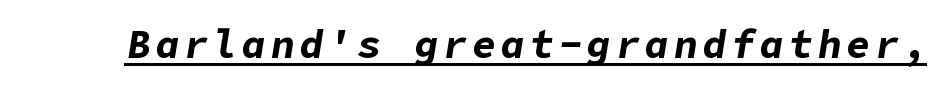
The axis of the letterforms is tilted away from vertical. Is there an underline? Yes — a line sits under the letters. Typographic density is high because the face is bold.
